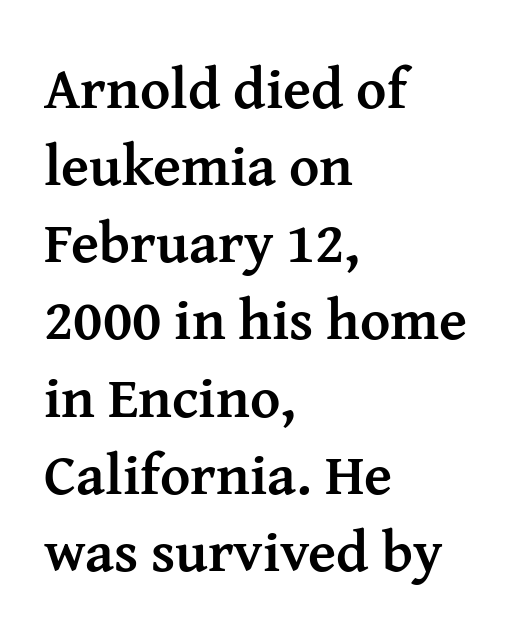
{"serif": "yes", "italic": "no", "bold": "yes", "weight": "semibold", "width": "normal", "stroke_contrast": "medium", "x_height": "medium", "monospaced": "no", "underline": "no", "align": "left", "line_spacing": "normal", "line_spacing_ratio": 1.33, "letter_spacing": "normal", "letter_spacing_em": 0.0, "glyph_px": 58}
